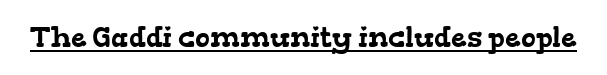
Does the type have serifs? Yes, each stem ends in a small foot. This sample has the flowing, uneven cadence of proportional lettering. Does a line run under the words? Yes, clearly. The letters sit at their default tracking, neither squeezed nor spread.
